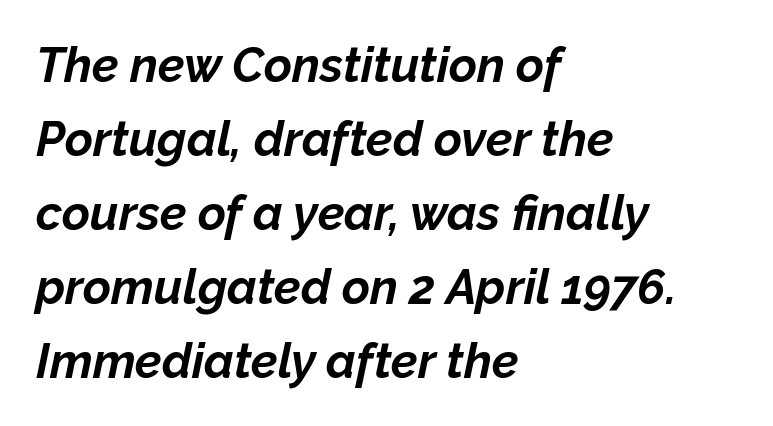
Is the type bold? Yes — the strokes are clearly thick and heavy. Spacing verdict: proportional, widths tailored to each character. A bare baseline throughout the passage. The paragraph has a hard left edge and a soft right edge. These lines sit exactly where default settings would place them.
